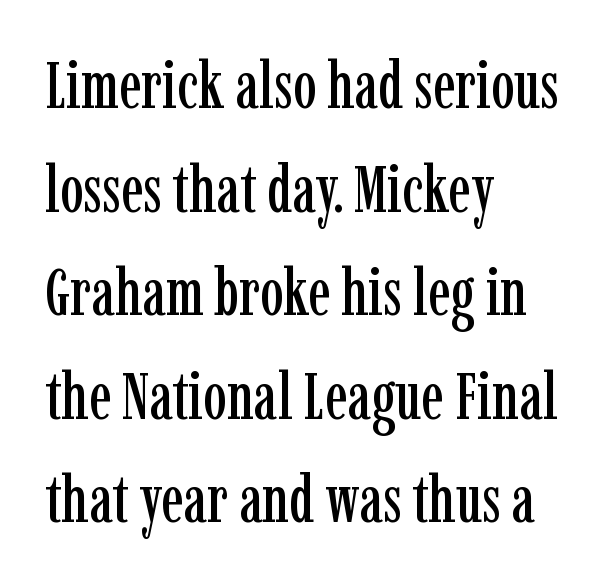
The image shows 66 px condensed serif type, upright; set left-aligned, normal line spacing (1.57x), normal letter spacing, not underlined; low stroke contrast and a medium x-height.
